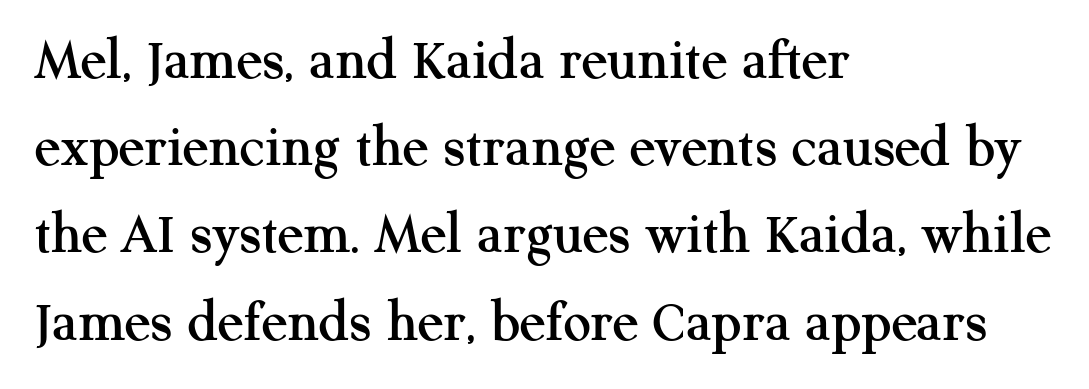
{"serif": "yes", "italic": "no", "width": "normal", "stroke_contrast": "medium", "x_height": "medium", "monospaced": "no", "underline": "no", "align": "left", "line_spacing": "normal", "line_spacing_ratio": 1.43, "letter_spacing": "normal", "letter_spacing_em": 0.0, "glyph_px": 61}
